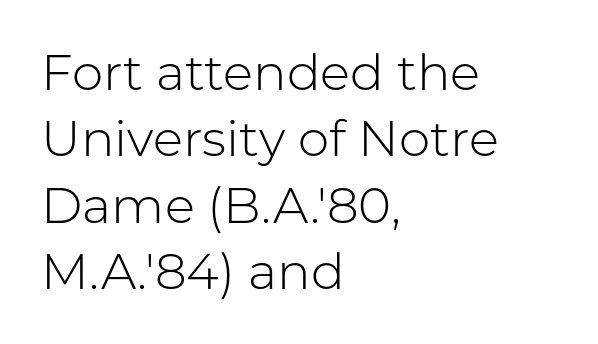
The image shows 50 px light sans-serif type, upright; set left-aligned, normal line spacing (1.33x), normal letter spacing, not underlined; low stroke contrast and a medium x-height.
